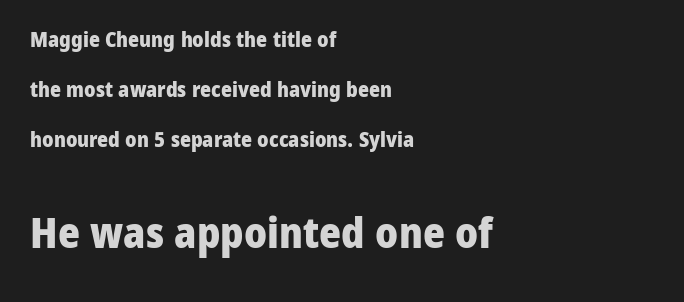
Q: Is the text bold? A: Yes.
Q: Is the text italic (slanted)? A: No, it is upright.
Q: Is the typeface a serif or a sans-serif typeface? A: Sans-serif.
Q: Is the text underlined? A: No.
Q: How is the paragraph aligned? A: Left-aligned.
Q: Is the spacing between letters normal or unusually wide? A: Normal.
Q: Is the spacing between lines tight, normal or loose? A: Loose.
Q: Which block of text is set in a larger size, the first (top) or the second (bottom)? A: The second (bottom) one.
Q: Width (condensed, normal, or wide)? A: Normal.
Q: Stroke contrast? A: Low.
Q: x-height? A: Medium.
Q: Monospaced? A: No.
